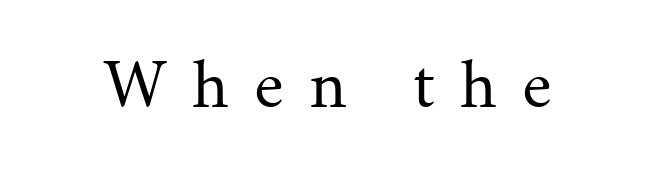
The image shows 71 px regular-weight serif type, upright; set unusually wide letter spacing (+0.36 em), not underlined; medium stroke contrast and a medium x-height.
